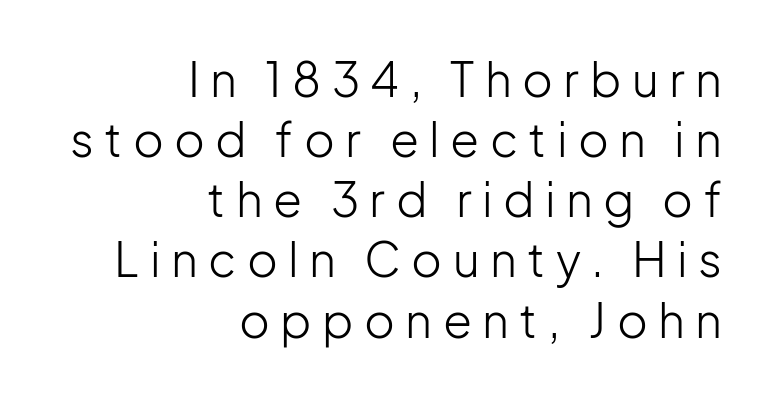
Q: Is the text bold? A: No.
Q: Is the text italic (slanted)? A: No, it is upright.
Q: Is the typeface a serif or a sans-serif typeface? A: Sans-serif.
Q: Is the text underlined? A: No.
Q: How is the paragraph aligned? A: Right-aligned.
Q: Is the spacing between letters normal or unusually wide? A: Unusually wide.
Q: Is the spacing between lines tight, normal or loose? A: Normal.
Q: Width (condensed, normal, or wide)? A: Normal.
Q: Stroke contrast? A: Low.
Q: x-height? A: Medium.
Q: Monospaced? A: No.
